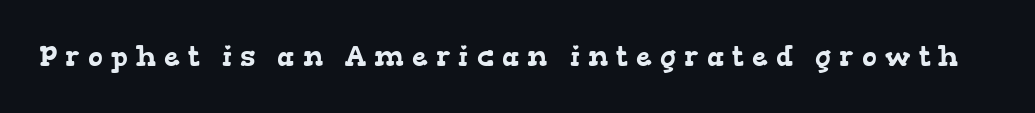
The passage shown has open, widely tracked lettering throughout. Note the varied advance widths — an 'i' is clearly narrower than an 'm'. Unlike a clean sans, this face finishes its strokes with serifs. Check under the words: just untouched page.
